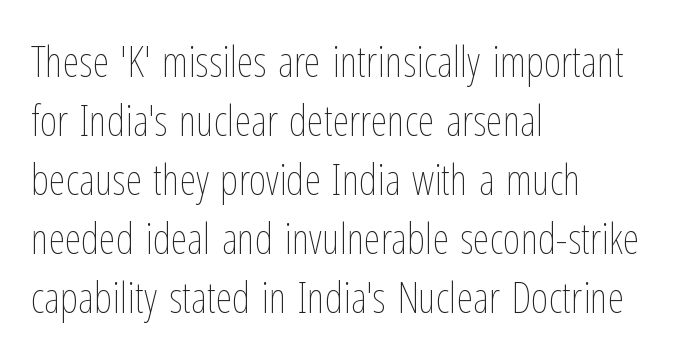
Q: Is the text bold? A: No.
Q: Is the text italic (slanted)? A: No, it is upright.
Q: Is the text underlined? A: No.
Q: How is the paragraph aligned? A: Left-aligned.
Q: Is the spacing between letters normal or unusually wide? A: Normal.
Q: Is the spacing between lines tight, normal or loose? A: Normal.
Q: Width (condensed, normal, or wide)? A: Condensed.
Q: Stroke contrast? A: Low.
Q: x-height? A: Medium.
Q: Monospaced? A: No.
